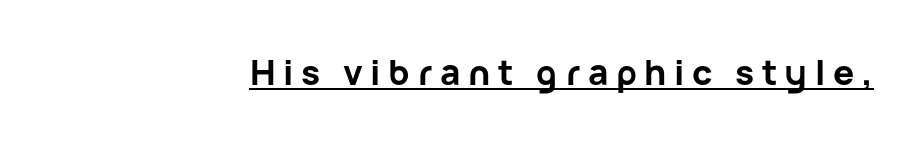
The image shows 35 px bold sans-serif type, upright; set unusually wide letter spacing (+0.22 em), underlined; low stroke contrast and a medium x-height.
